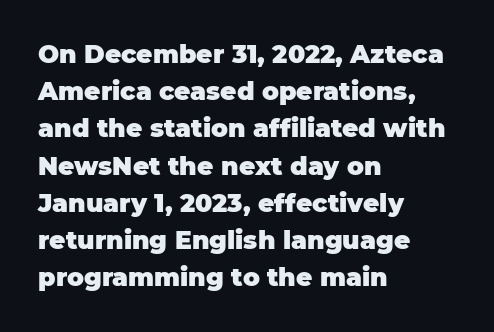
Q: Is the text bold? A: Yes.
Q: Is the text italic (slanted)? A: No, it is upright.
Q: Is the text underlined? A: No.
Q: How is the paragraph aligned? A: Left-aligned.
Q: Is the spacing between letters normal or unusually wide? A: Normal.
Q: Is the spacing between lines tight, normal or loose? A: Normal.
